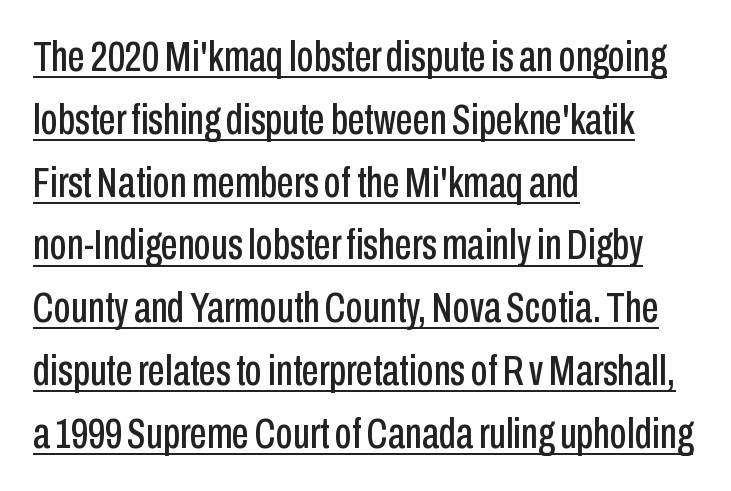
The image shows 43 px condensed sans-serif type, upright; set left-aligned, normal line spacing (1.46x), normal letter spacing, underlined; low stroke contrast and a medium x-height.
